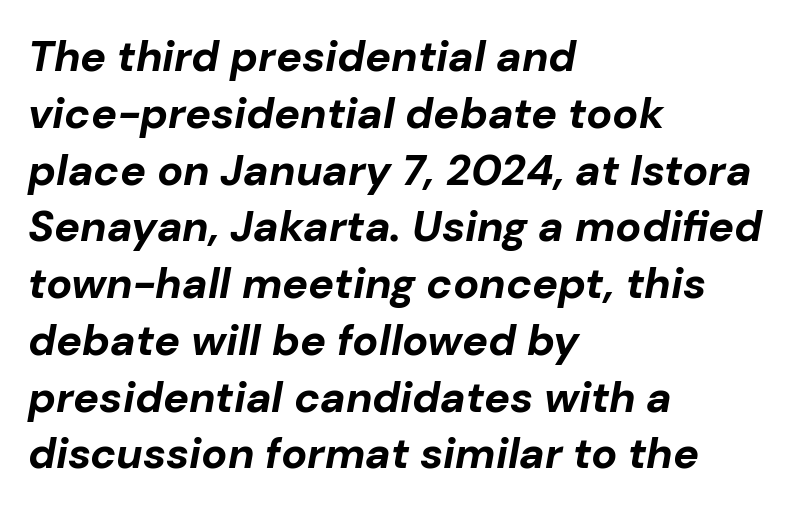
Each word holds together tightly as a unit, with standard inter-letter gaps. These lines are rendered in a variable-pitch font. The typesetter chose a ragged-right arrangement here. This sample keeps an unexceptional amount of space between lines. Set as a true bold cut, around the 700 mark.
